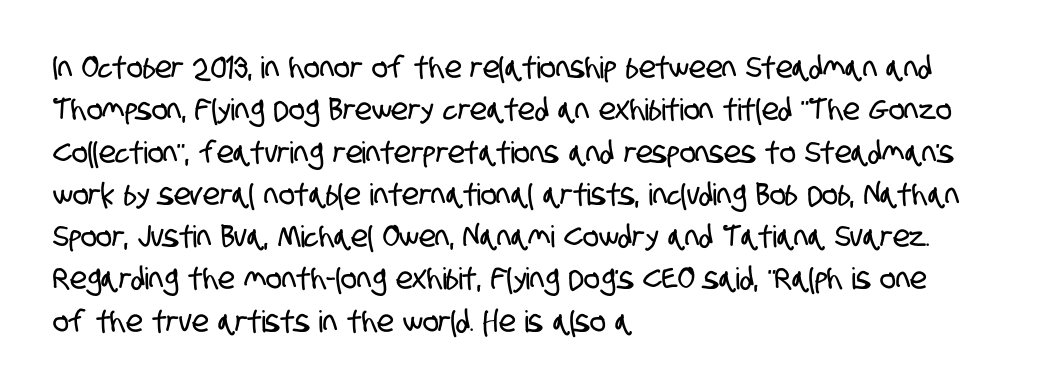
{"serif": "no", "width": "condensed", "stroke_contrast": "low", "x_height": "large", "monospaced": "no", "underline": "no", "align": "left", "line_spacing": "normal", "line_spacing_ratio": 1.41, "letter_spacing": "normal", "letter_spacing_em": 0.0, "glyph_px": 30}
